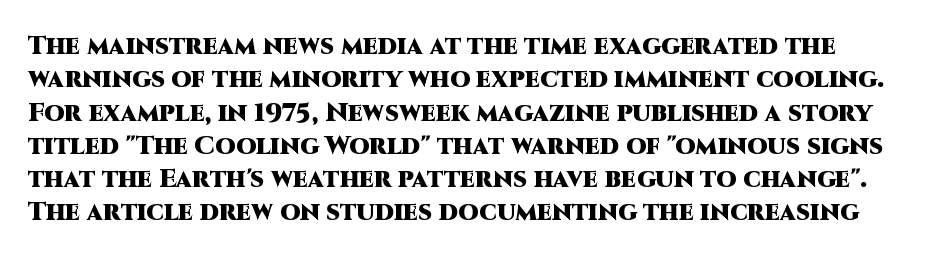
Glyph-to-glyph distance matches everyday printed text. Caption: bold face, heavy strokes. Check the space under the baseline: it is left empty. Whoever set this chose a conventional vertical rhythm.
